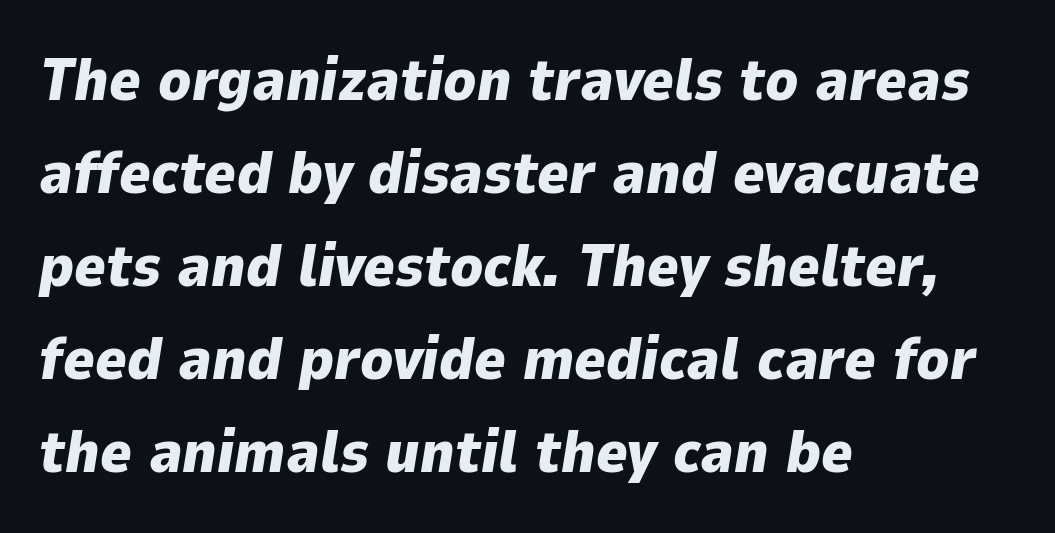
Q: Is the text bold? A: Yes.
Q: Is the text italic (slanted)? A: Yes, it leans right by about 9 degrees.
Q: Is the text underlined? A: No.
Q: How is the paragraph aligned? A: Left-aligned.
Q: Is the spacing between letters normal or unusually wide? A: Normal.
Q: Is the spacing between lines tight, normal or loose? A: Normal.
Q: Width (condensed, normal, or wide)? A: Normal.
Q: Stroke contrast? A: Low.
Q: x-height? A: Medium.
Q: Monospaced? A: No.
